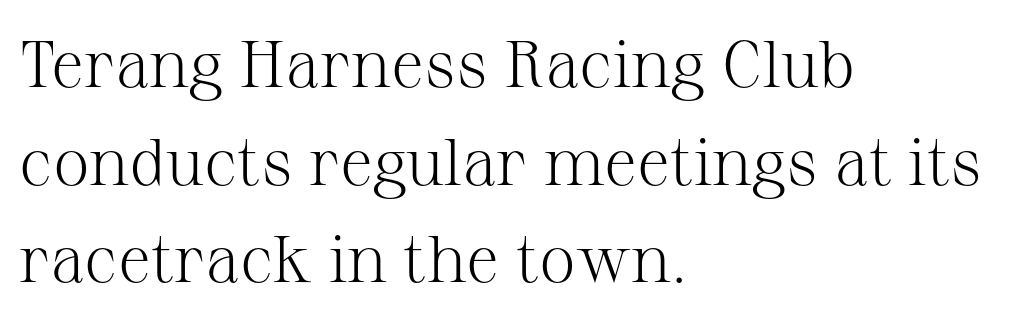
The image shows 66 px light serif type, upright; set left-aligned, normal line spacing (1.48x), normal letter spacing, not underlined; medium stroke contrast and a medium x-height.
